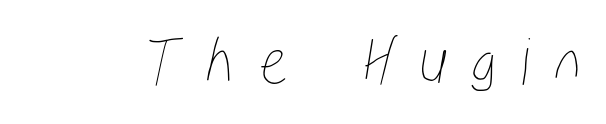
{"width": "condensed", "stroke_contrast": "low", "x_height": "medium", "monospaced": "no", "underline": "no", "letter_spacing": "wide", "letter_spacing_em": 0.35, "glyph_px": 69}
